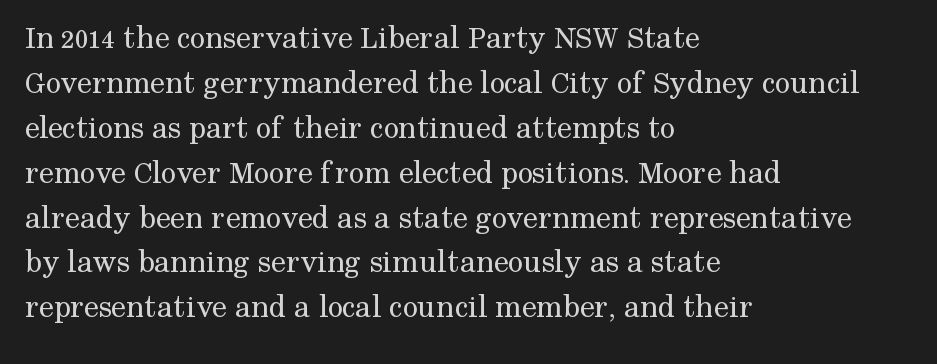
{"serif": "yes", "italic": "no", "bold": "no", "weight": "regular", "width": "normal", "stroke_contrast": "medium", "x_height": "medium", "monospaced": "no", "underline": "no", "align": "left", "line_spacing": "normal", "line_spacing_ratio": 1.36, "letter_spacing": "normal", "letter_spacing_em": 0.0, "glyph_px": 33}
